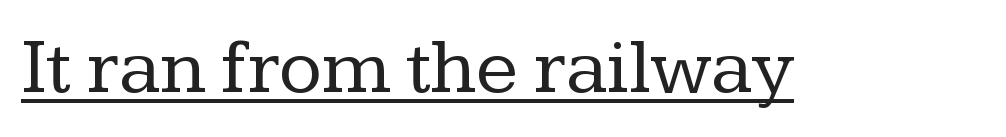
Q: Is the text bold? A: No.
Q: Is the text italic (slanted)? A: No, it is upright.
Q: Is the typeface a serif or a sans-serif typeface? A: Serif.
Q: Is the text underlined? A: Yes.
Q: Is the spacing between letters normal or unusually wide? A: Normal.
Q: Width (condensed, normal, or wide)? A: Normal.
Q: Stroke contrast? A: Low.
Q: x-height? A: Medium.
Q: Monospaced? A: No.
